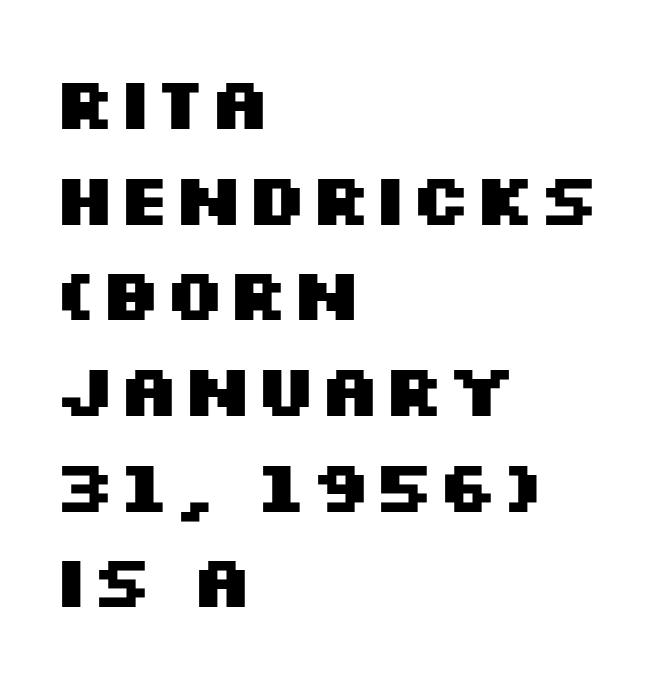
Nothing unusual about the tracking: characters are spaced as the font intends. Posture: vertical. Each letter keeps its own natural width here, so spacing adapts to shape. The line-height multiplier appears to be the usual default. Anything drawn beneath the words? Only blank space.
